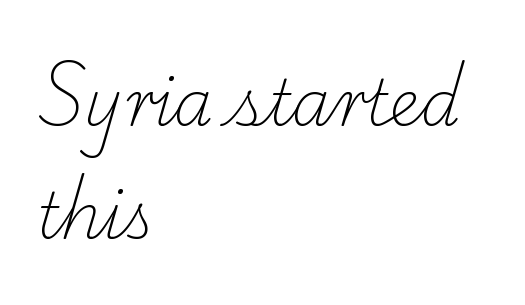
The text block is weighted toward the left margin, trailing off unevenly rightward. Do the characters align in a grid? No, the font is proportional. Default kerning and tracking; the words read as compact shapes. Has an underline been added? It has not.
